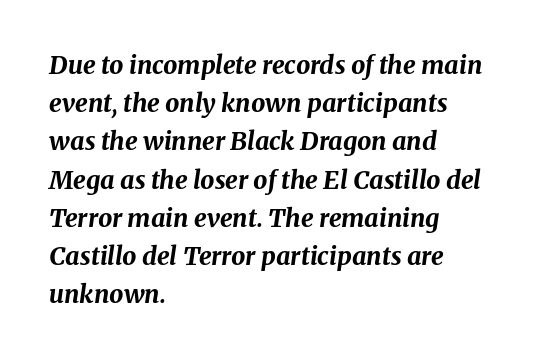
{"italic": "yes", "lean": "right", "slant_degrees": 8, "bold": "yes", "underline": "no", "align": "left", "line_spacing": "normal", "line_spacing_ratio": 1.53, "letter_spacing": "normal", "letter_spacing_em": 0.0, "glyph_px": 25}
